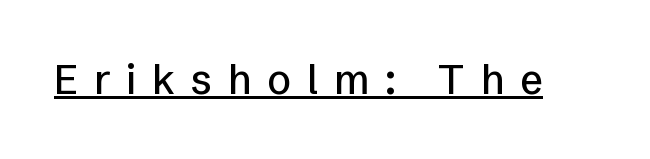
The image shows 40 px sans-serif type, upright; set unusually wide letter spacing (+0.4 em), underlined; low stroke contrast and a medium x-height.
